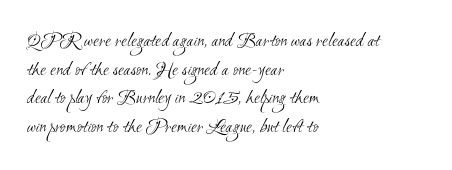
{"bold": "no", "underline": "no", "align": "left", "line_spacing": "normal", "line_spacing_ratio": 1.36, "letter_spacing": "normal", "letter_spacing_em": 0.0, "glyph_px": 21}
